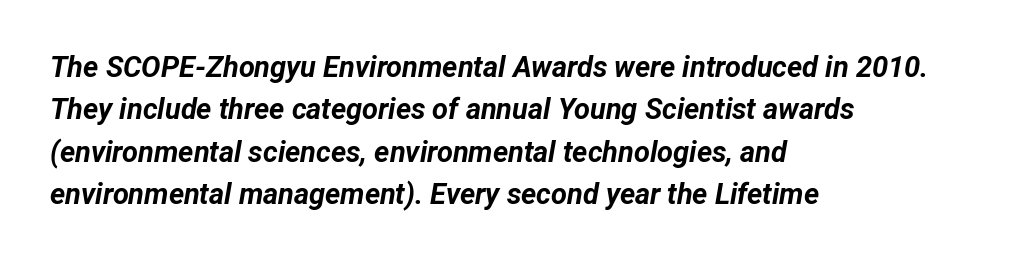
{"italic": "yes", "lean": "right", "slant_degrees": 12, "bold": "yes", "weight": "bold", "width": "normal", "stroke_contrast": "low", "x_height": "medium", "monospaced": "no", "underline": "no", "align": "left", "line_spacing": "normal", "line_spacing_ratio": 1.46, "letter_spacing": "normal", "letter_spacing_em": 0.0, "glyph_px": 29}
